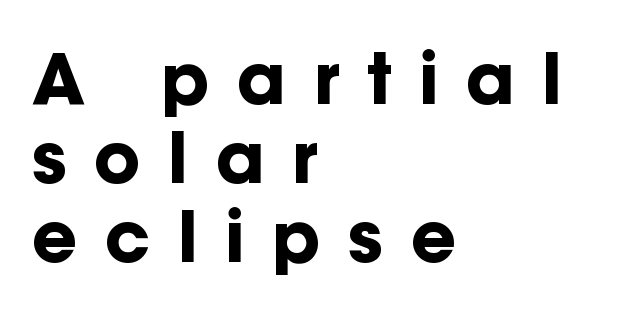
Someone cranked the tracking dial way up on this one. Leading: reduced. Is the type bold? Yes — the strokes are clearly thick and heavy. The specimen reads as upright at a glance.
